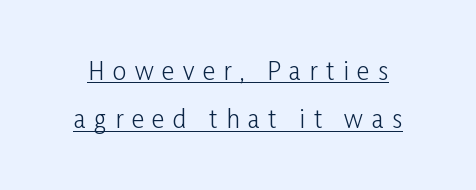
Q: Is the text bold? A: No.
Q: Is the text italic (slanted)? A: No, it is upright.
Q: Is the text underlined? A: Yes.
Q: Is the spacing between letters normal or unusually wide? A: Unusually wide.
Q: Is the spacing between lines tight, normal or loose? A: Loose.
